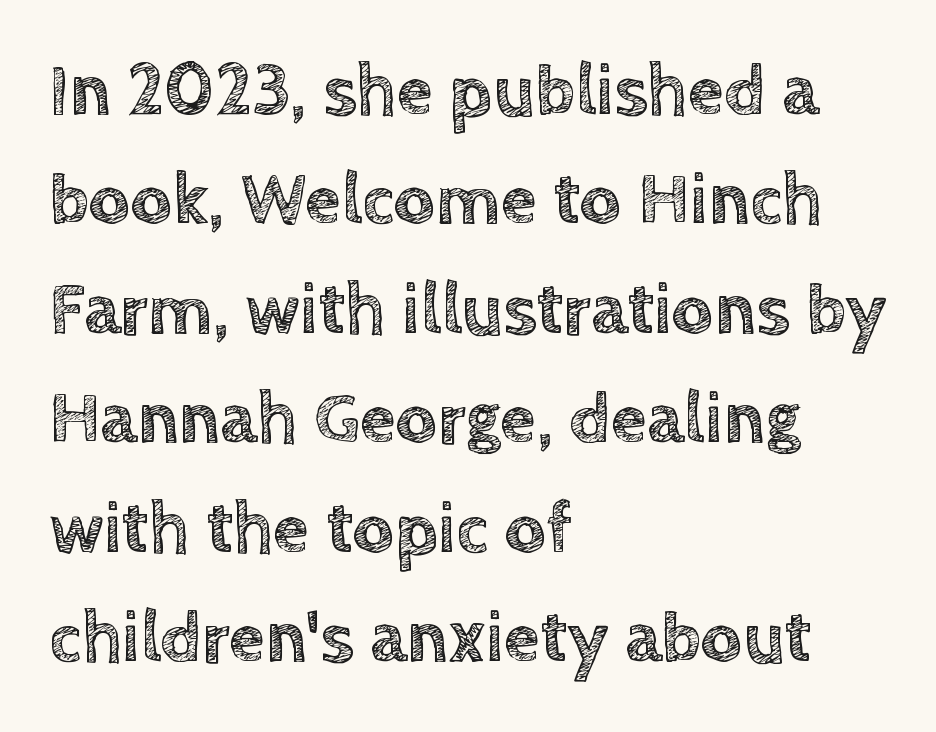
{"italic": "no", "width": "normal", "x_height": "large", "monospaced": "no", "underline": "no", "align": "left", "line_spacing": "normal", "line_spacing_ratio": 1.5, "letter_spacing": "normal", "letter_spacing_em": 0.0, "glyph_px": 73}
